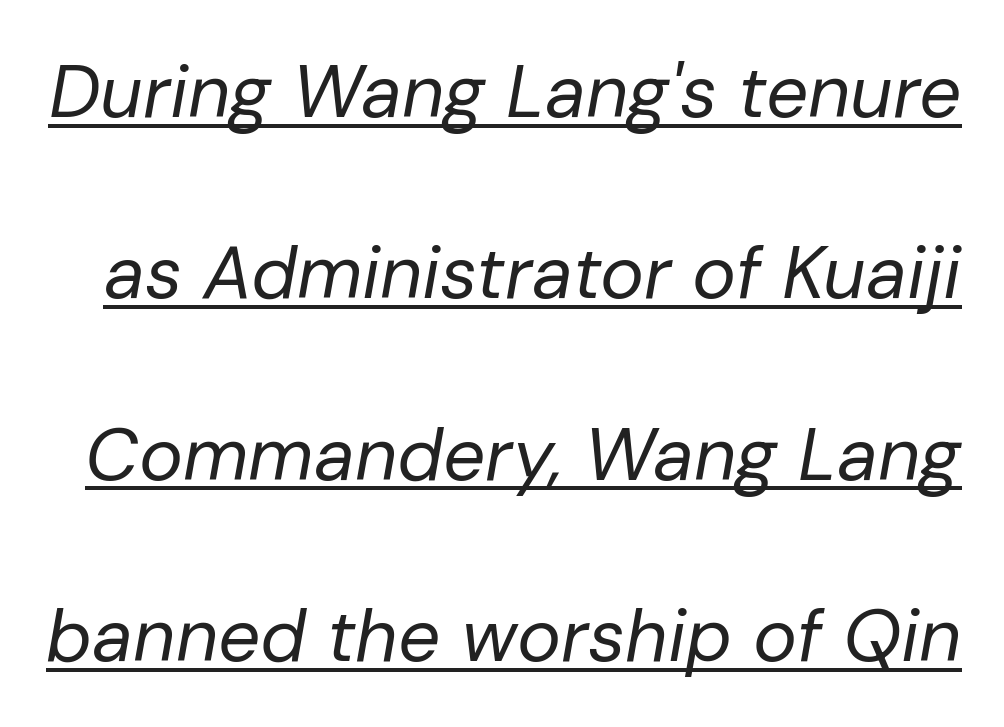
{"italic": "yes", "lean": "right", "slant_degrees": 10, "bold": "no", "weight": "regular", "width": "normal", "stroke_contrast": "low", "x_height": "medium", "monospaced": "no", "underline": "yes", "line_spacing": "loose", "line_spacing_ratio": 2.45, "letter_spacing": "normal", "letter_spacing_em": 0.0, "glyph_px": 74}
